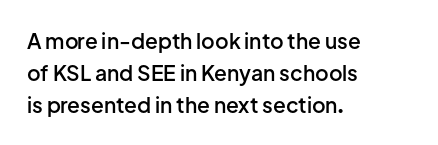
Q: Is the text bold? A: Semi-bold.
Q: Is the text italic (slanted)? A: No, it is upright.
Q: Is the text underlined? A: No.
Q: How is the paragraph aligned? A: Left-aligned.
Q: Is the spacing between letters normal or unusually wide? A: Normal.
Q: Is the spacing between lines tight, normal or loose? A: Normal.
